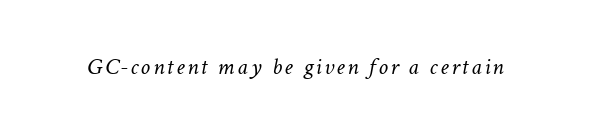
Q: Is the text bold? A: No.
Q: Is the text italic (slanted)? A: Yes, it leans right by about 11 degrees.
Q: Is the text underlined? A: No.
